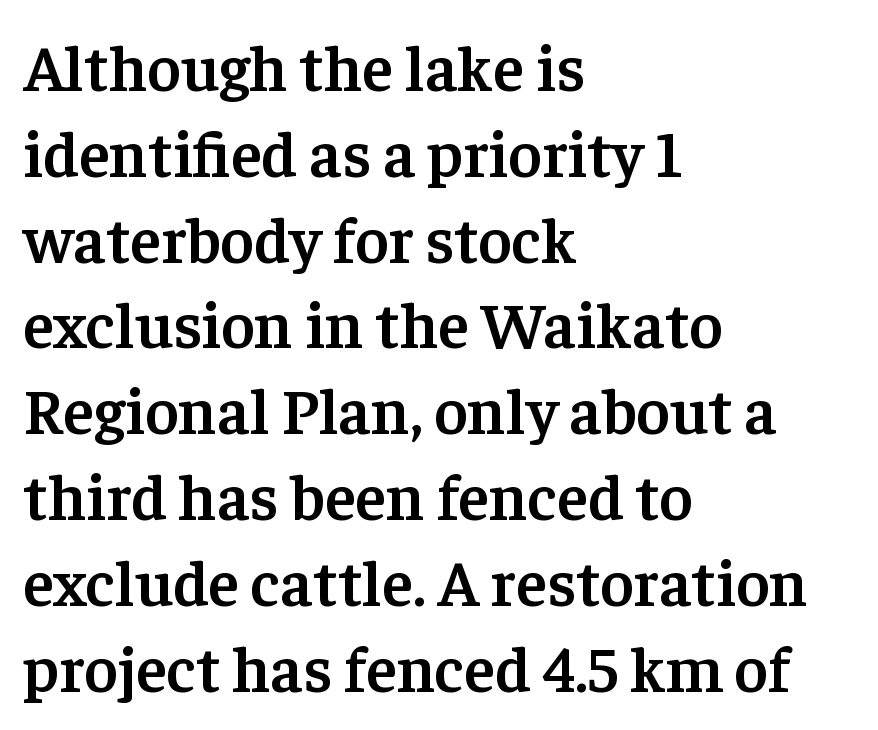
The image shows 65 px semibold serif type, upright; set left-aligned, normal line spacing (1.32x), normal letter spacing, not underlined; low stroke contrast and a medium x-height.
